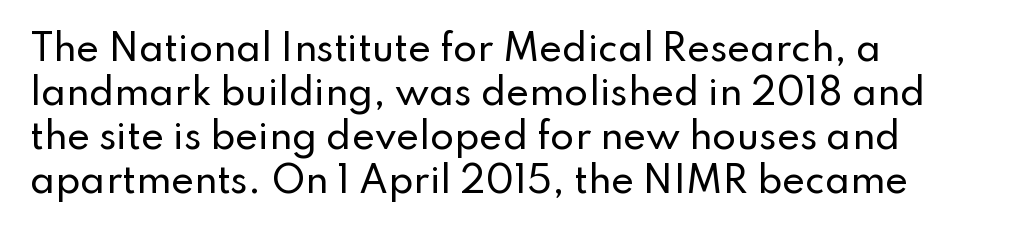
Words appear dense and cohesive because spacing is normal. Honestly, the row spacing looks completely unremarkable. Examine the stroke ends and you'll find no serifs. Alignment: flush left.
